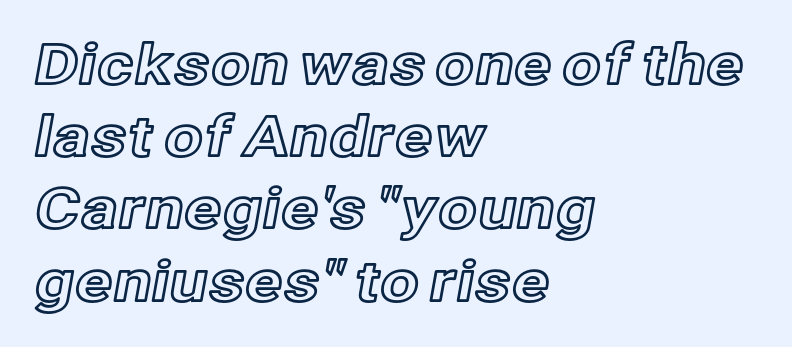
{"width": "normal", "x_height": "medium", "monospaced": "no", "underline": "no", "align": "left", "line_spacing": "normal", "line_spacing_ratio": 1.29, "letter_spacing": "normal", "letter_spacing_em": 0.0, "glyph_px": 56}
